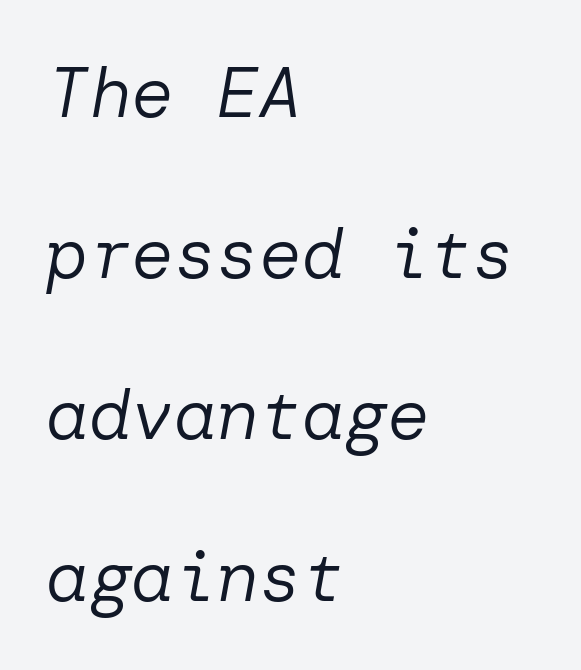
The image shows 71 px regular-weight type, italic (leaning right); set left-aligned, loose line spacing (2.27x), normal letter spacing, not underlined; low stroke contrast and a medium x-height.
